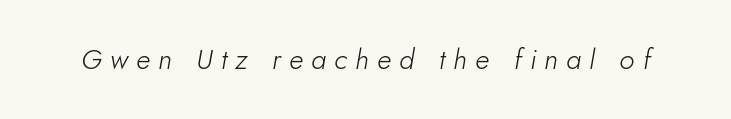
{"italic": "yes", "lean": "right", "slant_degrees": 10, "bold": "no", "weight": "light", "width": "normal", "stroke_contrast": "low", "x_height": "small", "monospaced": "no", "underline": "no", "letter_spacing": "wide", "letter_spacing_em": 0.29, "glyph_px": 28}
